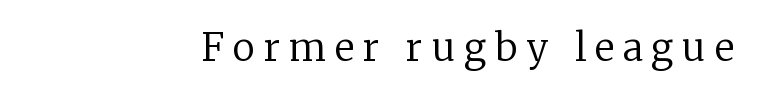
Q: Is the text bold? A: No.
Q: Is the text italic (slanted)? A: No, it is upright.
Q: Is the typeface a serif or a sans-serif typeface? A: Serif.
Q: Is the text underlined? A: No.
Q: How is the paragraph aligned? A: Right-aligned.
Q: Is the spacing between letters normal or unusually wide? A: Unusually wide.
Q: Width (condensed, normal, or wide)? A: Normal.
Q: Stroke contrast? A: Low.
Q: x-height? A: Medium.
Q: Monospaced? A: No.
